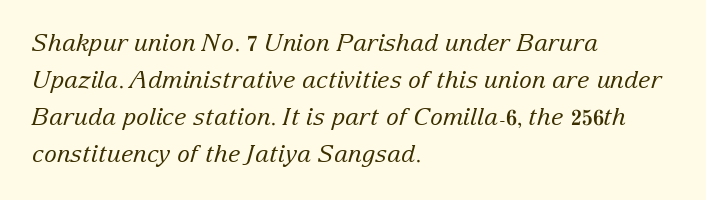
{"italic": "yes", "lean": "right", "slant_degrees": 15, "bold": "no", "underline": "no", "align": "left", "line_spacing": "normal", "line_spacing_ratio": 1.54, "letter_spacing": "normal", "letter_spacing_em": 0.0, "glyph_px": 24}
